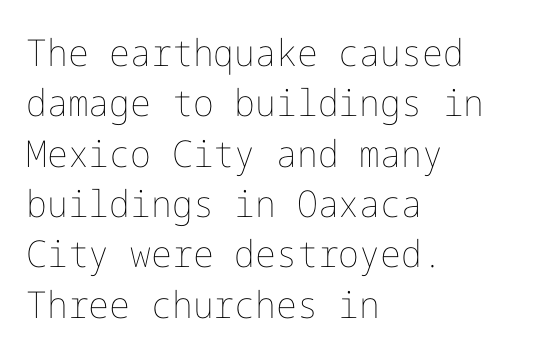
{"italic": "no", "bold": "no", "weight": "thin", "width": "normal", "stroke_contrast": "low", "x_height": "medium", "underline": "no", "align": "left", "line_spacing": "normal", "line_spacing_ratio": 1.36, "letter_spacing": "normal", "letter_spacing_em": 0.0, "glyph_px": 37}
